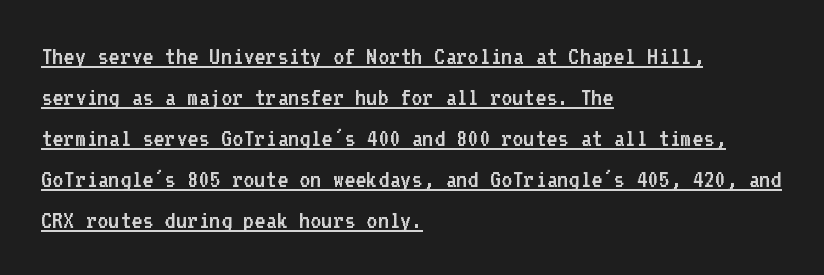
{"italic": "no", "bold": "no", "underline": "yes", "align": "left", "line_spacing": "normal", "line_spacing_ratio": 1.52, "letter_spacing": "normal", "letter_spacing_em": 0.0, "glyph_px": 27}
